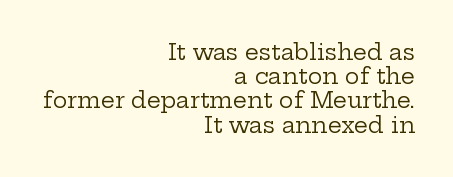
If you drew a line through each stem, it would be perfectly vertical. Horizontal alignment here is rightward, an uncommon choice for prose. Rule under the text: the space is simply empty. The lines are packed closely together with very little leading. Does extra space separate the letters? No, they use regular spacing.
